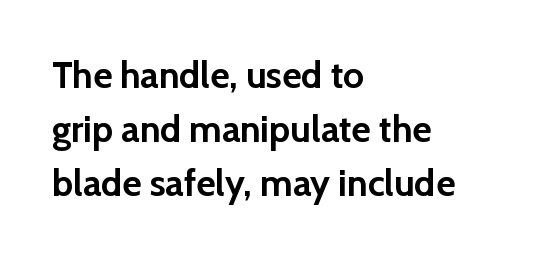
{"serif": "no", "italic": "no", "bold": "yes", "weight": "semibold", "width": "normal", "stroke_contrast": "low", "x_height": "medium", "monospaced": "no", "underline": "no", "align": "left", "line_spacing": "normal", "line_spacing_ratio": 1.46, "letter_spacing": "normal", "letter_spacing_em": 0.0, "glyph_px": 37}
